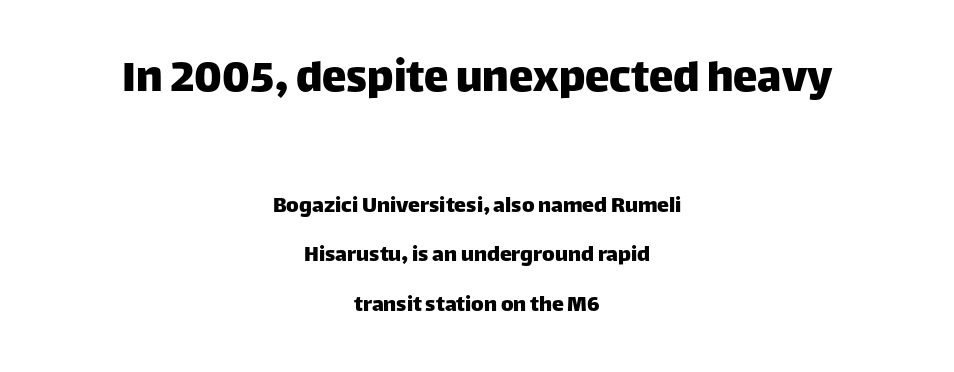
The image shows 49 px sans-serif type, upright; set centered, loose line spacing (2.07x), normal letter spacing, not underlined; the first (top) block is 2.04x larger; low stroke contrast and a large x-height.
